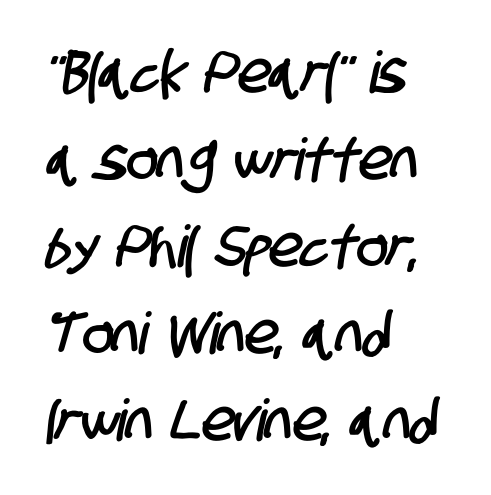
Q: Is the typeface a serif or a sans-serif typeface? A: Sans-serif.
Q: Is the text underlined? A: No.
Q: How is the paragraph aligned? A: Left-aligned.
Q: Is the spacing between letters normal or unusually wide? A: Normal.
Q: Is the spacing between lines tight, normal or loose? A: Normal.
Q: Width (condensed, normal, or wide)? A: Condensed.
Q: Stroke contrast? A: Low.
Q: x-height? A: Large.
Q: Monospaced? A: No.
